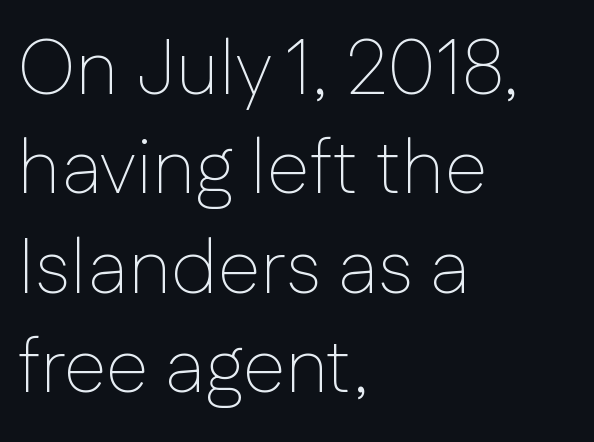
The lines are quadded left. Decoration check: the copy has no underline. In terms of letterform style, serifs are entirely absent. The weight tops out at a normal text grade. Default kerning and tracking; the words read as compact shapes. Is this a fixed-width face? No — the glyphs have proportional, varying widths.
